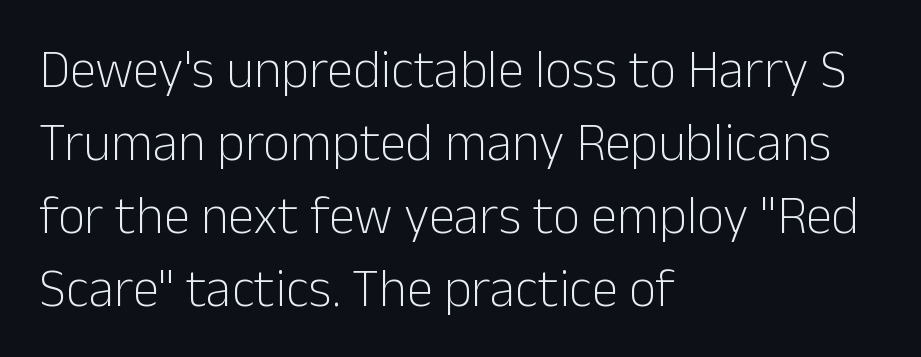
Teacher's note: observe the even left margin — that is flush-left alignment. Any mark beneath the type? The region is blank. This rendering leaves character spacing at its baseline value. Serifs: no, the terminals of the letterforms are clean. Note the varied advance widths — an 'i' is clearly narrower than an 'm'. Vertical stems look standard width or narrower in stroke.
